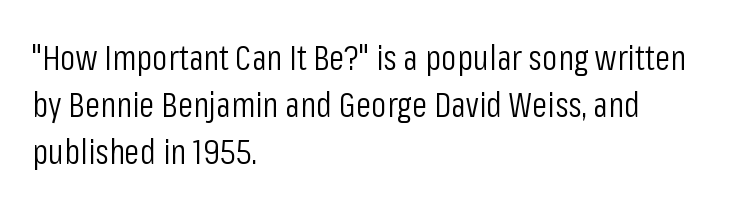
Spacing verdict: proportional, widths tailored to each character. Is there any slant? The stems are plumb. The line-height multiplier appears to be the usual default. Clear beneath every line of the passage. Observe the ordinary spacing: letters are neighbours, not strangers. Unlike a traditional serif, this face leaves its strokes unadorned.
